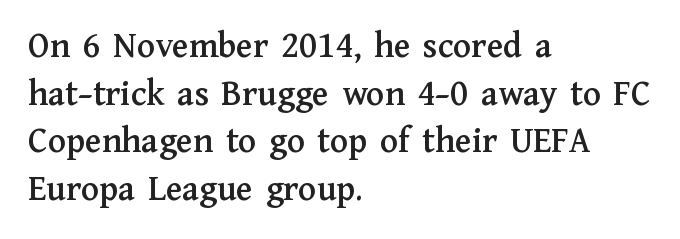
Q: Is the text italic (slanted)? A: No, it is upright.
Q: Is the typeface a serif or a sans-serif typeface? A: Serif.
Q: Is the text underlined? A: No.
Q: How is the paragraph aligned? A: Left-aligned.
Q: Is the spacing between letters normal or unusually wide? A: Normal.
Q: Is the spacing between lines tight, normal or loose? A: Normal.
Q: Width (condensed, normal, or wide)? A: Normal.
Q: Stroke contrast? A: Medium.
Q: x-height? A: Medium.
Q: Monospaced? A: No.
